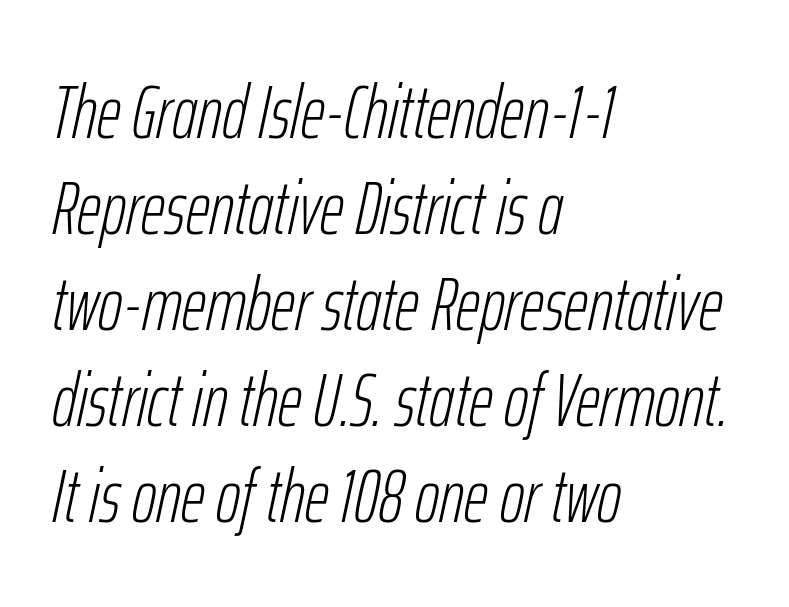
Q: Is the text bold? A: No.
Q: Is the text italic (slanted)? A: Yes, it leans right by about 12 degrees.
Q: Is the text underlined? A: No.
Q: How is the paragraph aligned? A: Left-aligned.
Q: Is the spacing between letters normal or unusually wide? A: Normal.
Q: Is the spacing between lines tight, normal or loose? A: Normal.
Q: Width (condensed, normal, or wide)? A: Condensed.
Q: Stroke contrast? A: Low.
Q: x-height? A: Medium.
Q: Monospaced? A: No.
